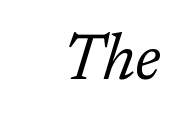
Every character sits at an angle, as italics do. Nothing unusual about the tracking: characters are spaced as the font intends. Character widths vary here, with narrow letters taking less room than wide ones. The cut favours lightness, reaching ordinary text weight at its darkest.
